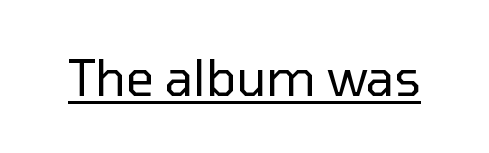
The image shows 49 px regular-weight sans-serif type, upright; set normal letter spacing, underlined; low stroke contrast and a medium x-height.
